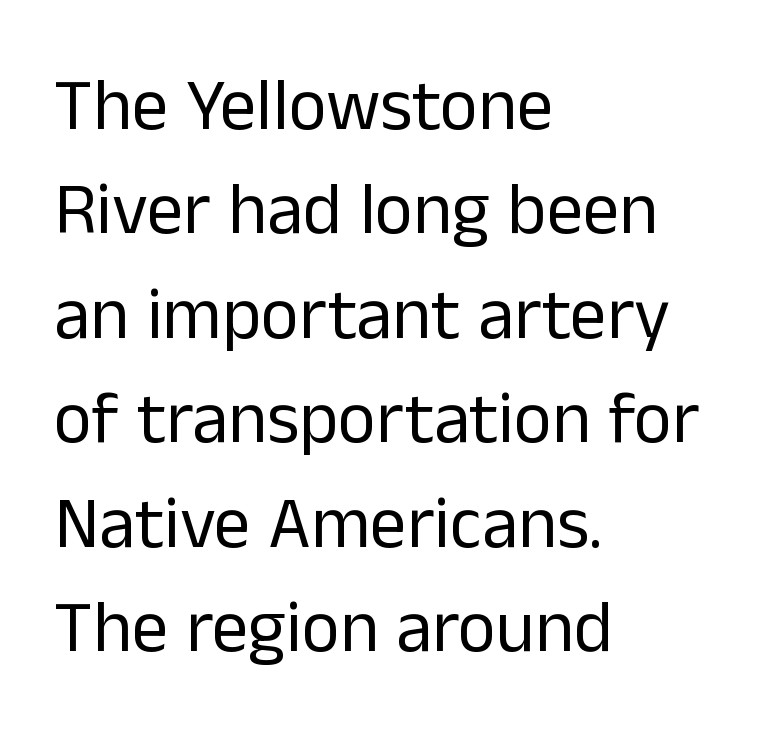
{"serif": "no", "italic": "no", "bold": "no", "weight": "regular", "width": "normal", "stroke_contrast": "low", "x_height": "medium", "monospaced": "no", "underline": "no", "align": "left", "line_spacing": "normal", "line_spacing_ratio": 1.43, "letter_spacing": "normal", "letter_spacing_em": 0.0, "glyph_px": 73}
